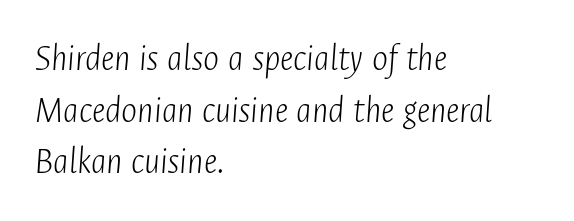
Q: Is the text bold? A: No.
Q: Is the text italic (slanted)? A: Yes, it leans right by about 4 degrees.
Q: Is the text underlined? A: No.
Q: How is the paragraph aligned? A: Left-aligned.
Q: Is the spacing between letters normal or unusually wide? A: Normal.
Q: Is the spacing between lines tight, normal or loose? A: Normal.
Q: Width (condensed, normal, or wide)? A: Condensed.
Q: Stroke contrast? A: Low.
Q: x-height? A: Medium.
Q: Monospaced? A: No.
